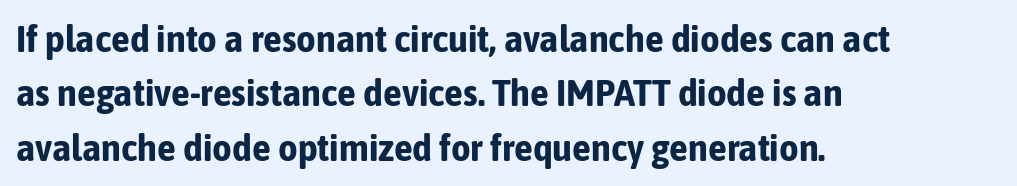
What stands out about the letter spacing? Nothing — it is the standard amount. Every character sits straight up, as roman type does. The strokes are fattened all the way to bold. Lines of text with bare space underneath. A typesetter would label this face a sans. Horizontally, the lines are justified to the leading edge only.
